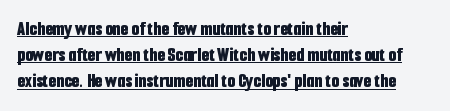
The image shows 20 px bold type, upright; set left-aligned, normal line spacing (1.31x), normal letter spacing, underlined.
